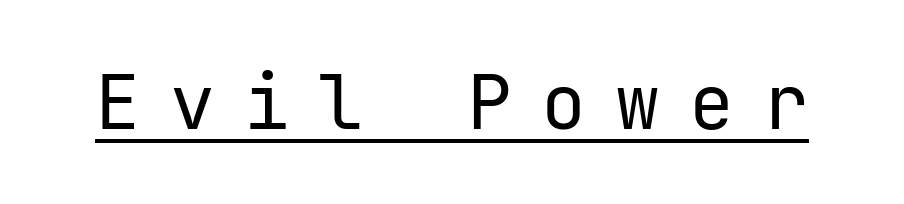
Q: Is the text bold? A: No.
Q: Is the text italic (slanted)? A: No, it is upright.
Q: Is the typeface a serif or a sans-serif typeface? A: Sans-serif.
Q: Is the text underlined? A: Yes.
Q: Is the spacing between letters normal or unusually wide? A: Unusually wide.
Q: Width (condensed, normal, or wide)? A: Normal.
Q: Stroke contrast? A: Low.
Q: x-height? A: Medium.
